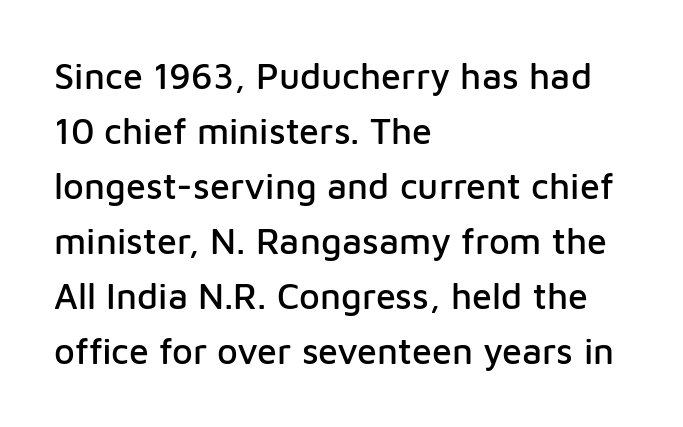
{"serif": "no", "italic": "no", "width": "normal", "stroke_contrast": "low", "x_height": "medium", "monospaced": "no", "underline": "no", "align": "left", "line_spacing": "normal", "line_spacing_ratio": 1.53, "letter_spacing": "normal", "letter_spacing_em": 0.0, "glyph_px": 36}
